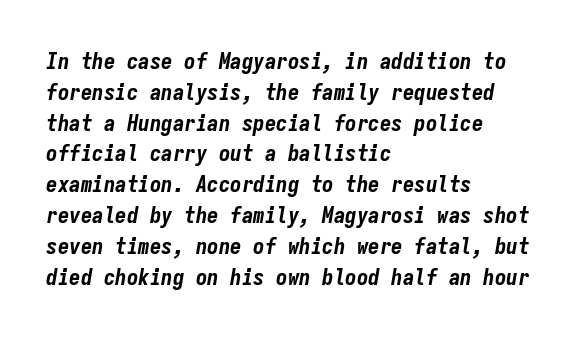
The strip under each line holds only bare page. Successive baselines arrive at the customary interval. The glyphs have the mass of a bold cut. The type is set solid horizontally, with unmodified tracking. Rendered with sloped, italic letterforms.
